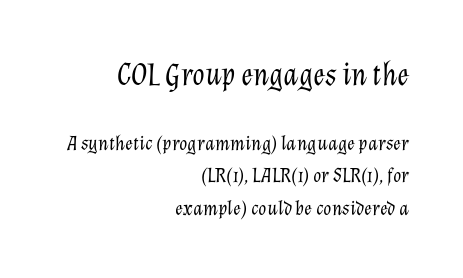
The image shows 32 px light type, italic (leaning right); set right-aligned, normal line spacing (1.56x), normal letter spacing, not underlined; the first (top) block is 1.52x larger; low stroke contrast and a medium x-height.
